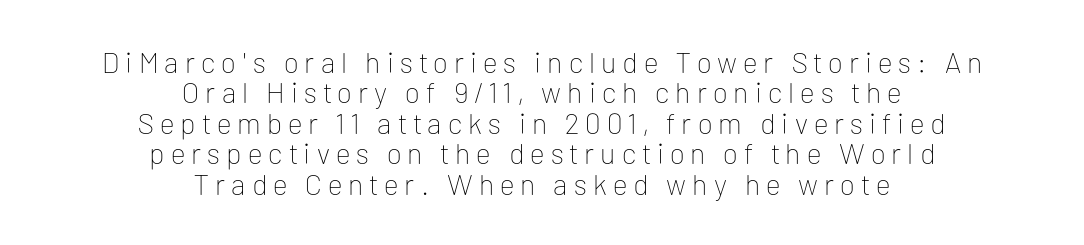
The letters advance in unequal steps, a hallmark of proportional type. Style check: upright. Cramped leading. Are there feet on the stems? There aren't — it's a sans. Unbolded letterforms with no extra heft. A student would call this center alignment; a typographer would say set centered.
